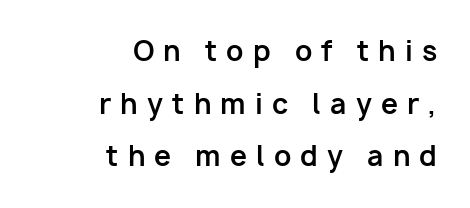
{"italic": "no", "bold": "yes", "underline": "no", "align": "right", "line_spacing": "loose", "line_spacing_ratio": 1.95, "letter_spacing": "wide", "letter_spacing_em": 0.34, "glyph_px": 27}
